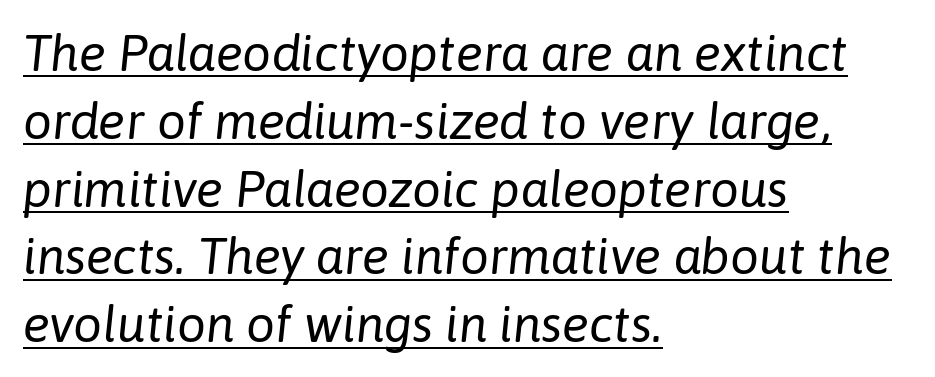
The image shows 51 px regular-weight type, italic (leaning right); set left-aligned, normal line spacing (1.33x), normal letter spacing, underlined; low stroke contrast and a medium x-height.
